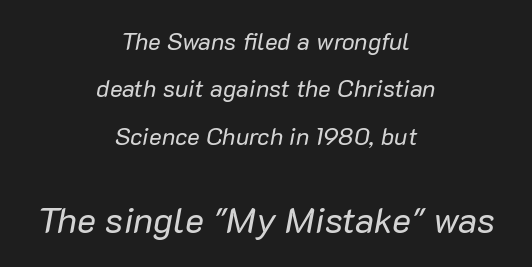
{"italic": "yes", "lean": "right", "slant_degrees": 10, "bold": "no", "weight": "regular", "width": "normal", "stroke_contrast": "low", "x_height": "medium", "monospaced": "no", "underline": "no", "align": "center", "line_spacing": "loose", "line_spacing_ratio": 1.97, "letter_spacing": "normal", "letter_spacing_em": 0.0, "larger_block": "second", "size_ratio": 1.5, "glyph_px": 36}
